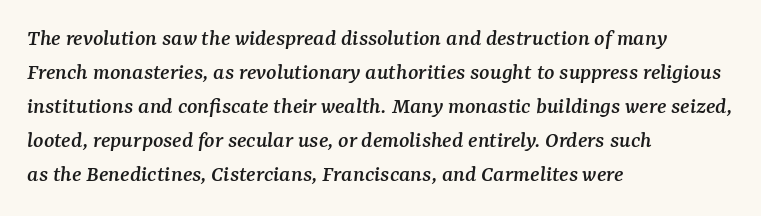
The image shows 24 px text type, italic (leaning right); set left-aligned, normal line spacing (1.42x), normal letter spacing, not underlined.
